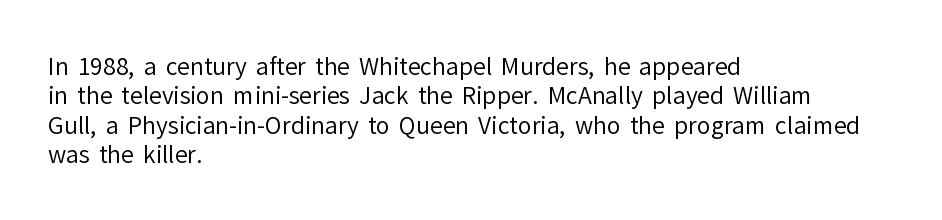
Q: Is the text bold? A: No.
Q: Is the text italic (slanted)? A: No, it is upright.
Q: Is the text underlined? A: No.
Q: How is the paragraph aligned? A: Left-aligned.
Q: Is the spacing between letters normal or unusually wide? A: Normal.
Q: Is the spacing between lines tight, normal or loose? A: Normal.
